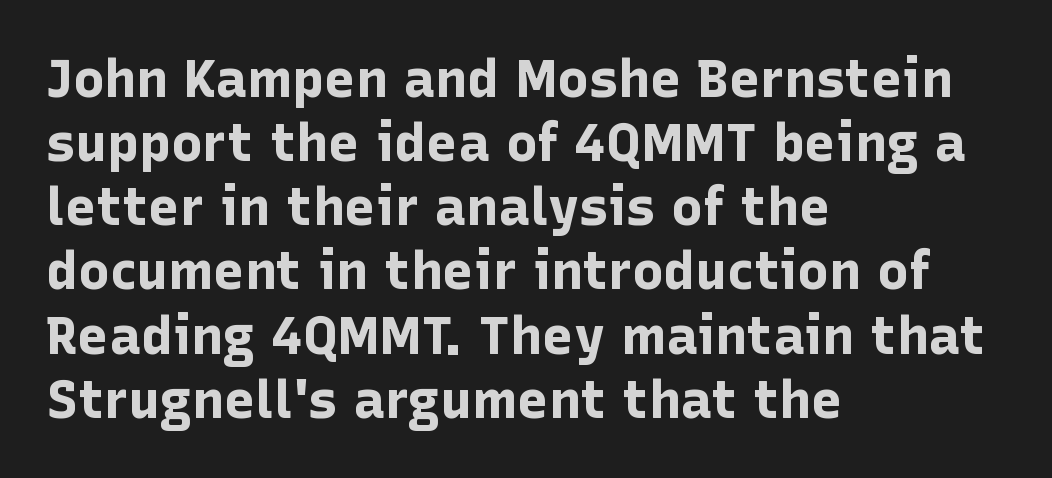
The image shows 53 px bold sans-serif type, upright; set left-aligned, line spacing 1.21x, normal letter spacing, not underlined; low stroke contrast and a medium x-height.
